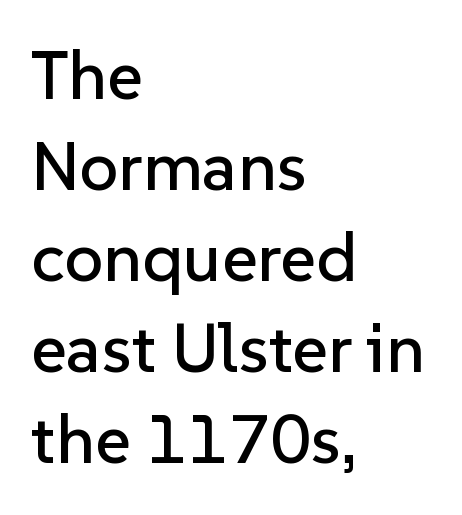
{"serif": "no", "italic": "no", "width": "normal", "stroke_contrast": "low", "x_height": "medium", "monospaced": "no", "underline": "no", "align": "left", "line_spacing": "normal", "line_spacing_ratio": 1.32, "letter_spacing": "normal", "letter_spacing_em": 0.0, "glyph_px": 69}
